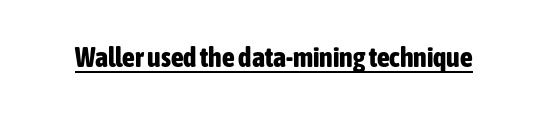
{"serif": "no", "italic": "no", "bold": "yes", "weight": "bold", "width": "condensed", "stroke_contrast": "low", "x_height": "medium", "monospaced": "no", "underline": "yes", "letter_spacing": "normal", "letter_spacing_em": 0.0, "glyph_px": 28}
